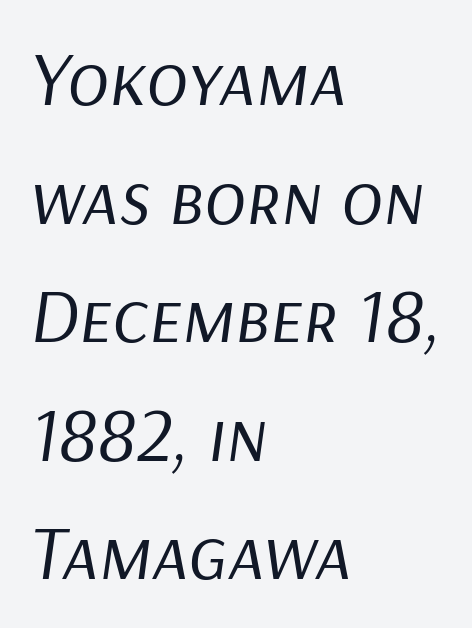
Where is the straight margin? On the left. The rows are spaced the way most documents space them. Looks like regular typesetting: each glyph gets only the width it needs. Glyph-to-glyph distance matches everyday printed text. The space beneath each line is pristine and unruled.
